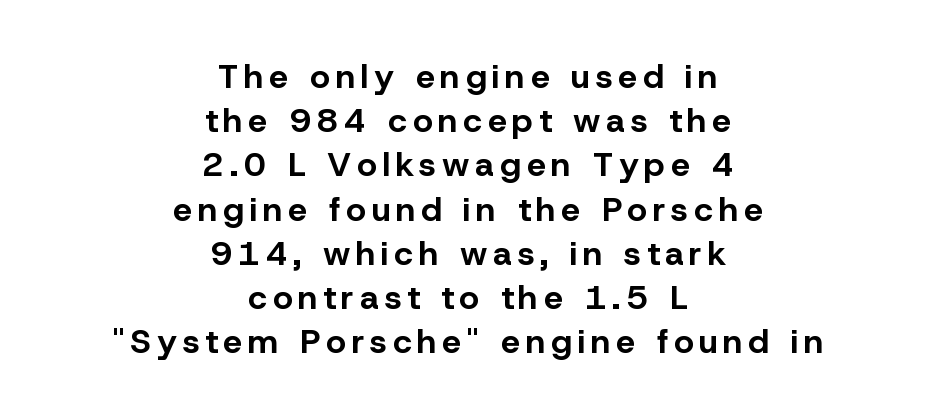
{"serif": "no", "italic": "no", "bold": "yes", "weight": "bold", "width": "normal", "stroke_contrast": "low", "x_height": "medium", "monospaced": "no", "underline": "no", "align": "center", "line_spacing": "normal", "line_spacing_ratio": 1.3, "glyph_px": 34}
